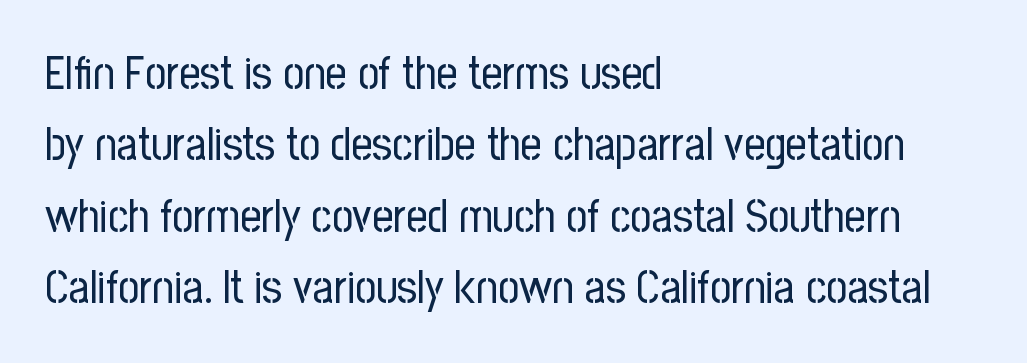
The image shows 46 px regular-weight, condensed sans-serif type, upright; set left-aligned, normal line spacing (1.55x), normal letter spacing, not underlined; low stroke contrast and a medium x-height.
